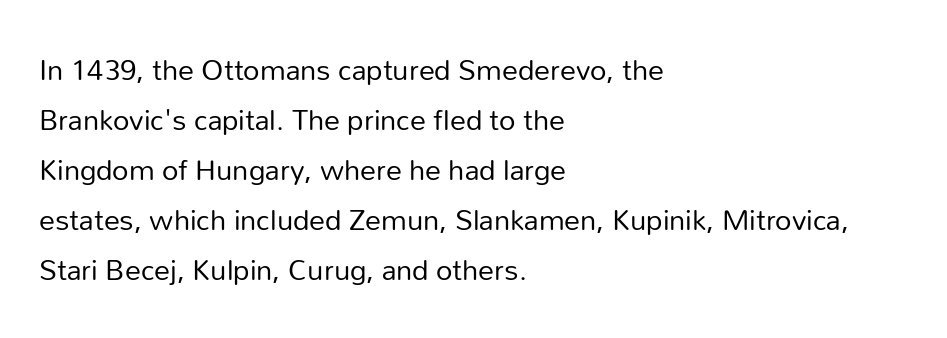
Spacing verdict: proportional, widths tailored to each character. Posture: upright roman. Each word holds together tightly as a unit, with standard inter-letter gaps. Decoration check: the copy has no underline. The typesetting does not lean heavy: it is not bold. The text was rendered using a sans face with plain stroke endings.
